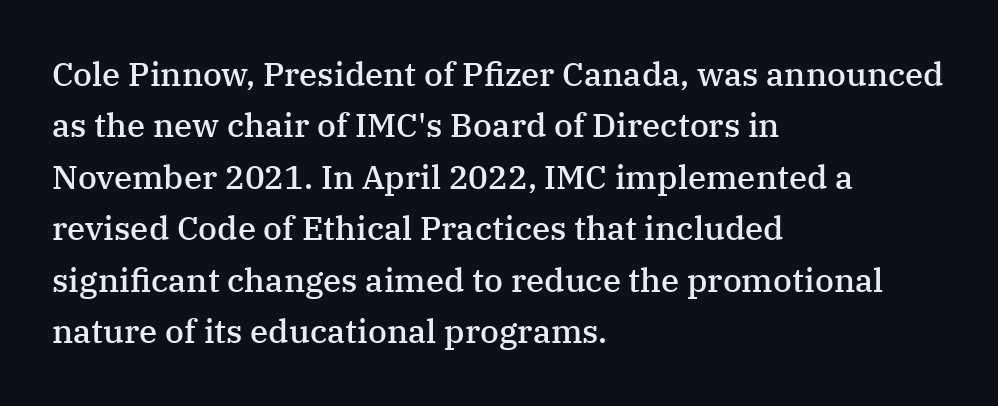
Heft: intermediate — a semibold. Look at the tracking — it's just the regular setting, nothing added. Tall strokes in this sample are plumb rather than angled. Caption: multi-line text, flush left, ragged right. Just letters on the line, the space beneath them empty. Each letter keeps its own natural width here, so spacing adapts to shape.
